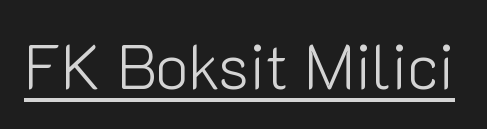
The typography opts for an upright posture over an oblique one. The face used here is proportionally spaced, like ordinary book or web type. Does a line run under the words? Yes, clearly. Unlike a traditional serif, this face leaves its strokes unadorned. The letterforms sit shoulder to shoulder at normal distance. Nothing heavy about these letters — not bold at all.
